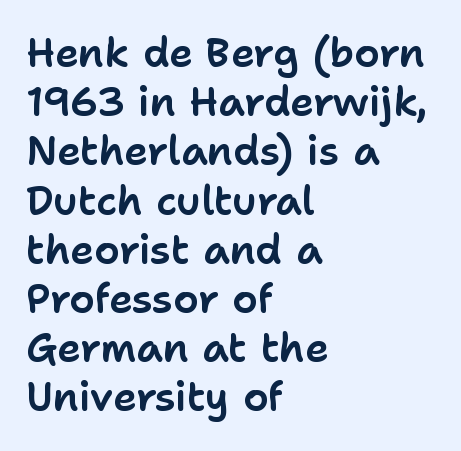
Q: Is the text italic (slanted)? A: No, it is upright.
Q: Is the typeface a serif or a sans-serif typeface? A: Sans-serif.
Q: Is the text underlined? A: No.
Q: How is the paragraph aligned? A: Left-aligned.
Q: Is the spacing between letters normal or unusually wide? A: Normal.
Q: Width (condensed, normal, or wide)? A: Normal.
Q: Stroke contrast? A: Low.
Q: x-height? A: Medium.
Q: Monospaced? A: No.
